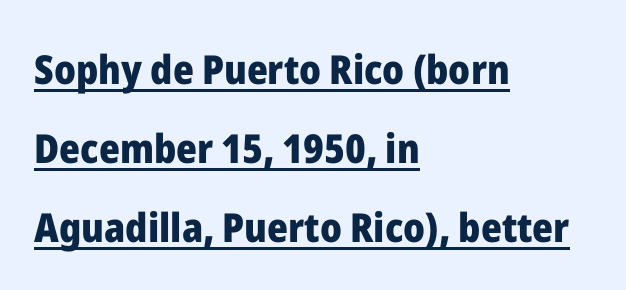
Q: Is the text bold? A: Yes.
Q: Is the text italic (slanted)? A: No, it is upright.
Q: Is the typeface a serif or a sans-serif typeface? A: Sans-serif.
Q: Is the text underlined? A: Yes.
Q: How is the paragraph aligned? A: Left-aligned.
Q: Is the spacing between letters normal or unusually wide? A: Normal.
Q: Is the spacing between lines tight, normal or loose? A: Loose.
Q: Width (condensed, normal, or wide)? A: Normal.
Q: Stroke contrast? A: Low.
Q: x-height? A: Medium.
Q: Monospaced? A: No.
